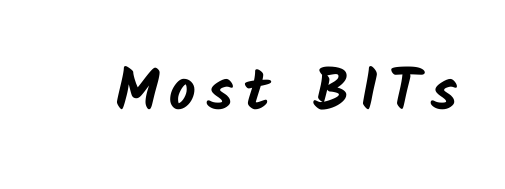
Q: Is the text bold? A: Yes.
Q: Is the typeface a serif or a sans-serif typeface? A: Sans-serif.
Q: Is the text underlined? A: No.
Q: Width (condensed, normal, or wide)? A: Normal.
Q: Stroke contrast? A: Low.
Q: x-height? A: Medium.
Q: Monospaced? A: No.
